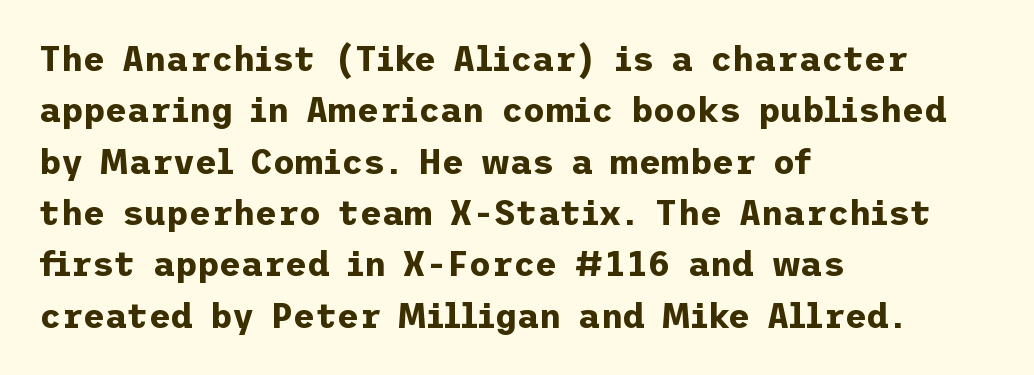
Q: Is the text bold? A: Yes.
Q: Is the text italic (slanted)? A: No, it is upright.
Q: Is the typeface a serif or a sans-serif typeface? A: Sans-serif.
Q: Is the text underlined? A: No.
Q: How is the paragraph aligned? A: Left-aligned.
Q: Is the spacing between letters normal or unusually wide? A: Normal.
Q: Is the spacing between lines tight, normal or loose? A: Normal.
Q: Width (condensed, normal, or wide)? A: Normal.
Q: Stroke contrast? A: Low.
Q: x-height? A: Medium.
